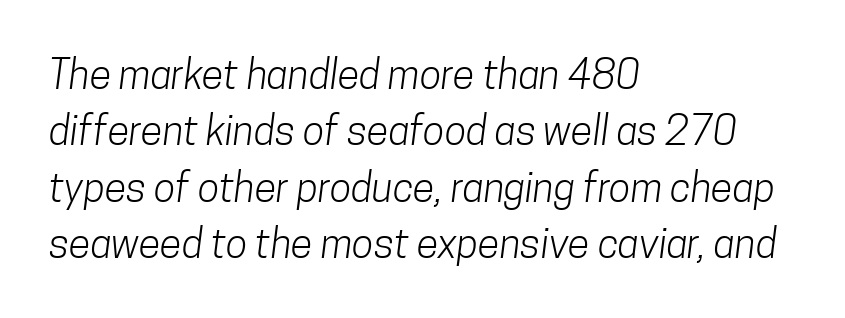
Q: Is the text bold? A: No.
Q: Is the typeface a serif or a sans-serif typeface? A: Sans-serif.
Q: Is the text underlined? A: No.
Q: How is the paragraph aligned? A: Left-aligned.
Q: Is the spacing between letters normal or unusually wide? A: Normal.
Q: Is the spacing between lines tight, normal or loose? A: Normal.
Q: Width (condensed, normal, or wide)? A: Condensed.
Q: Stroke contrast? A: Low.
Q: x-height? A: Medium.
Q: Monospaced? A: No.
